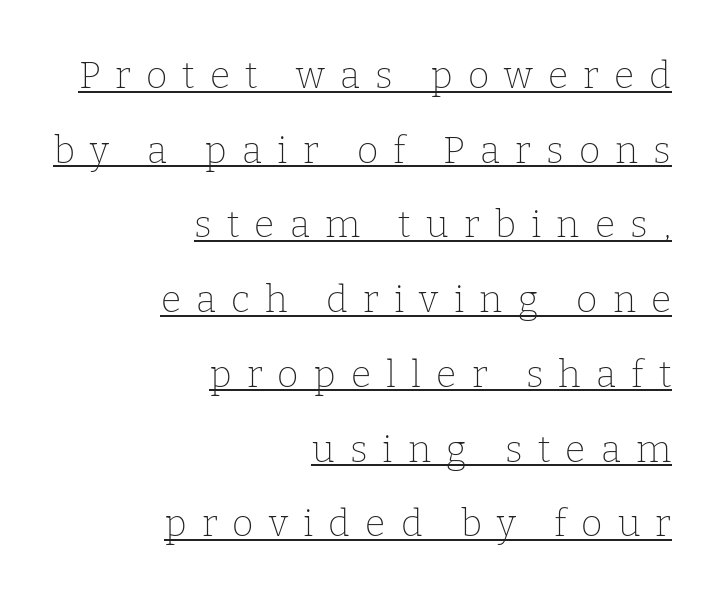
To sum up the face: it has serifs. Students, note that the glyphs here are deliberately spaced far apart. The rendered words wear a rule along their underside. The weight tops out at a normal text grade.
